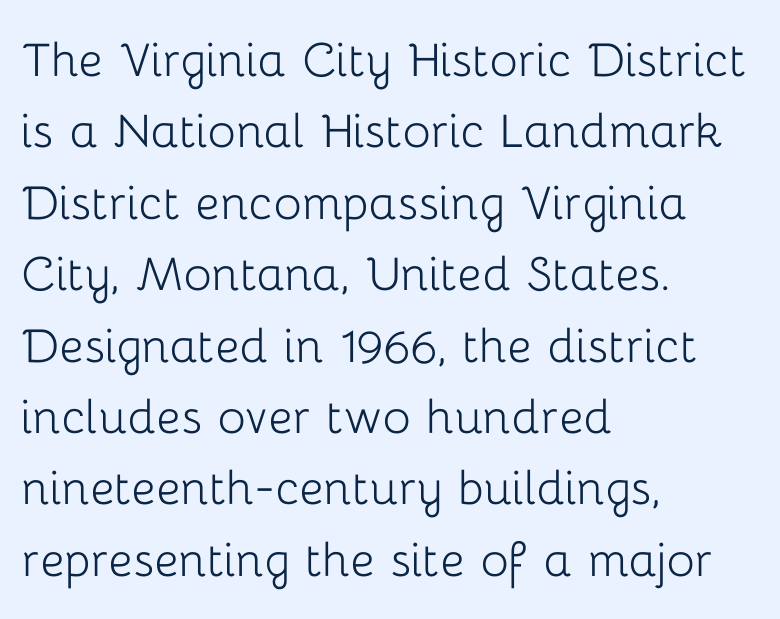
{"serif": "no", "italic": "no", "bold": "no", "weight": "light", "width": "normal", "stroke_contrast": "low", "x_height": "medium", "monospaced": "no", "underline": "no", "align": "left", "line_spacing_ratio": 1.21, "letter_spacing": "normal", "letter_spacing_em": 0.0, "glyph_px": 59}
